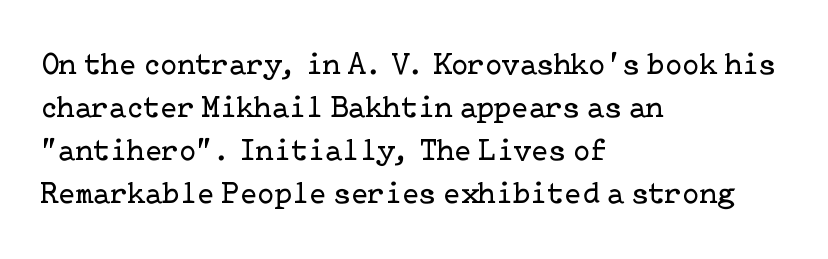
Q: Is the text bold? A: No.
Q: Is the text italic (slanted)? A: No, it is upright.
Q: Is the typeface a serif or a sans-serif typeface? A: Serif.
Q: Is the text underlined? A: No.
Q: How is the paragraph aligned? A: Left-aligned.
Q: Is the spacing between letters normal or unusually wide? A: Normal.
Q: Is the spacing between lines tight, normal or loose? A: Normal.
Q: Width (condensed, normal, or wide)? A: Normal.
Q: Stroke contrast? A: Low.
Q: x-height? A: Medium.
